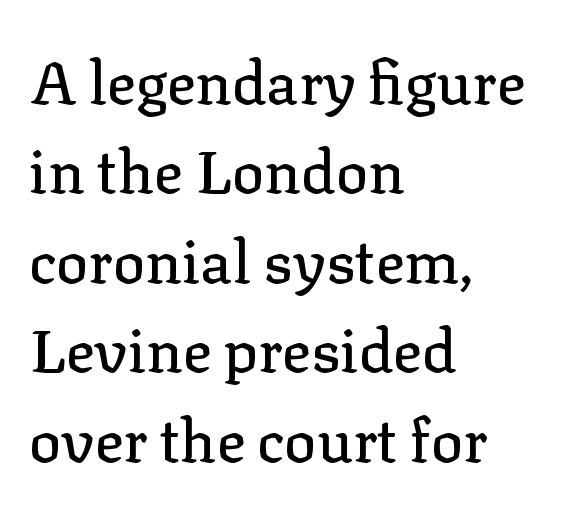
Q: Is the text italic (slanted)? A: No, it is upright.
Q: Is the typeface a serif or a sans-serif typeface? A: Serif.
Q: Is the text underlined? A: No.
Q: How is the paragraph aligned? A: Left-aligned.
Q: Is the spacing between letters normal or unusually wide? A: Normal.
Q: Is the spacing between lines tight, normal or loose? A: Normal.
Q: Width (condensed, normal, or wide)? A: Normal.
Q: Stroke contrast? A: Low.
Q: x-height? A: Medium.
Q: Monospaced? A: No.
